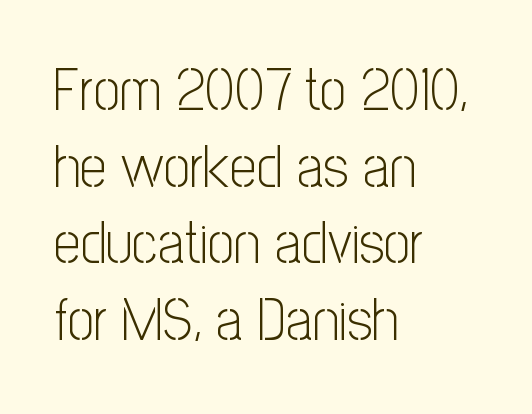
The image shows 59 px light, condensed sans-serif type, upright; set left-aligned, normal line spacing (1.3x), normal letter spacing, not underlined; low stroke contrast and a medium x-height.
